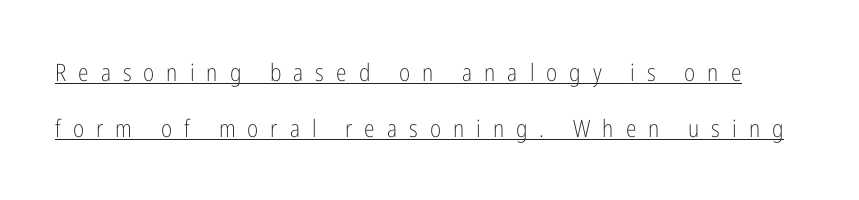
Q: Is the text bold? A: No.
Q: Is the text italic (slanted)? A: No, it is upright.
Q: Is the text underlined? A: Yes.
Q: Is the spacing between letters normal or unusually wide? A: Unusually wide.
Q: Is the spacing between lines tight, normal or loose? A: Loose.
